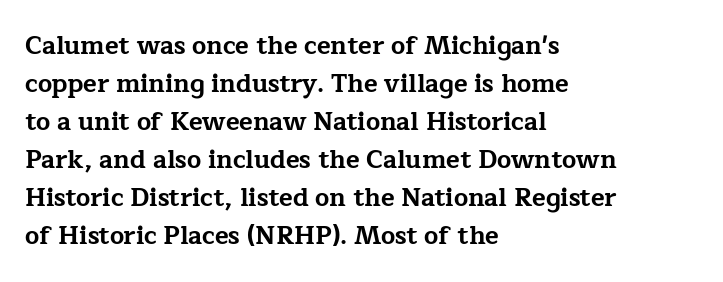
The image shows 25 px bold type, upright; set left-aligned, normal line spacing (1.52x), normal letter spacing, not underlined.
